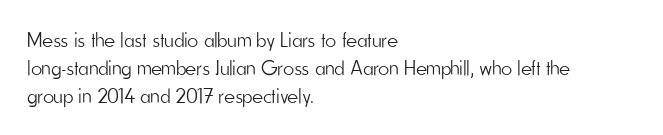
{"italic": "no", "bold": "no", "underline": "no", "align": "left", "line_spacing": "normal", "line_spacing_ratio": 1.33, "letter_spacing": "normal", "letter_spacing_em": 0.0, "glyph_px": 21}
